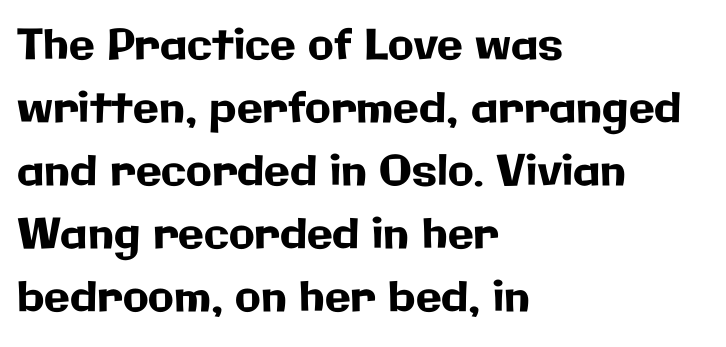
{"serif": "no", "italic": "no", "width": "normal", "stroke_contrast": "low", "x_height": "medium", "monospaced": "no", "underline": "no", "align": "left", "line_spacing": "normal", "line_spacing_ratio": 1.5, "letter_spacing": "normal", "letter_spacing_em": 0.0, "glyph_px": 42}
